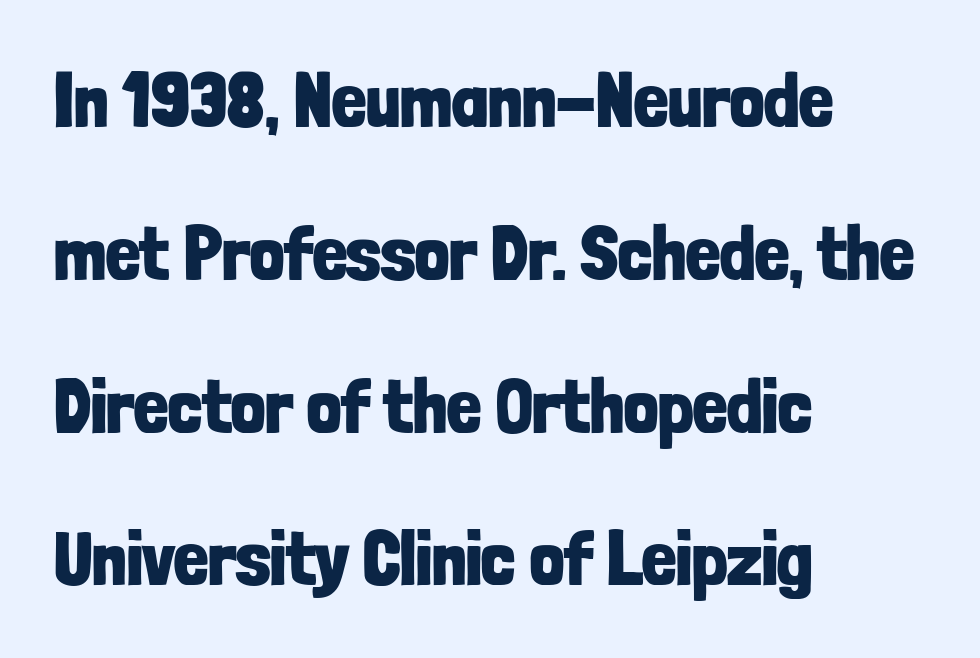
The image shows 76 px bold, condensed sans-serif type, upright; set left-aligned, loose line spacing (2.01x), normal letter spacing, not underlined; low stroke contrast and a medium x-height.
